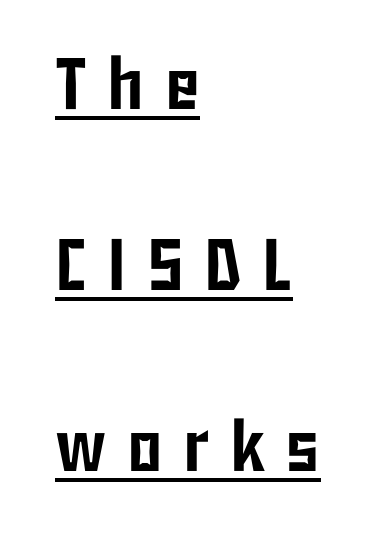
Q: Is the text italic (slanted)? A: No, it is upright.
Q: Is the typeface a serif or a sans-serif typeface? A: Sans-serif.
Q: Is the text underlined? A: Yes.
Q: How is the paragraph aligned? A: Left-aligned.
Q: Is the spacing between letters normal or unusually wide? A: Unusually wide.
Q: Is the spacing between lines tight, normal or loose? A: Loose.
Q: Width (condensed, normal, or wide)? A: Condensed.
Q: Stroke contrast? A: Low.
Q: x-height? A: Medium.
Q: Monospaced? A: No.
